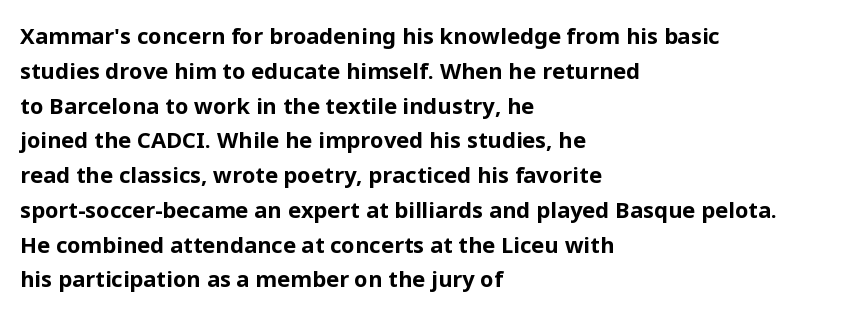
{"italic": "no", "bold": "yes", "underline": "no", "align": "left", "line_spacing": "normal", "line_spacing_ratio": 1.58, "letter_spacing": "normal", "letter_spacing_em": 0.0, "glyph_px": 22}
